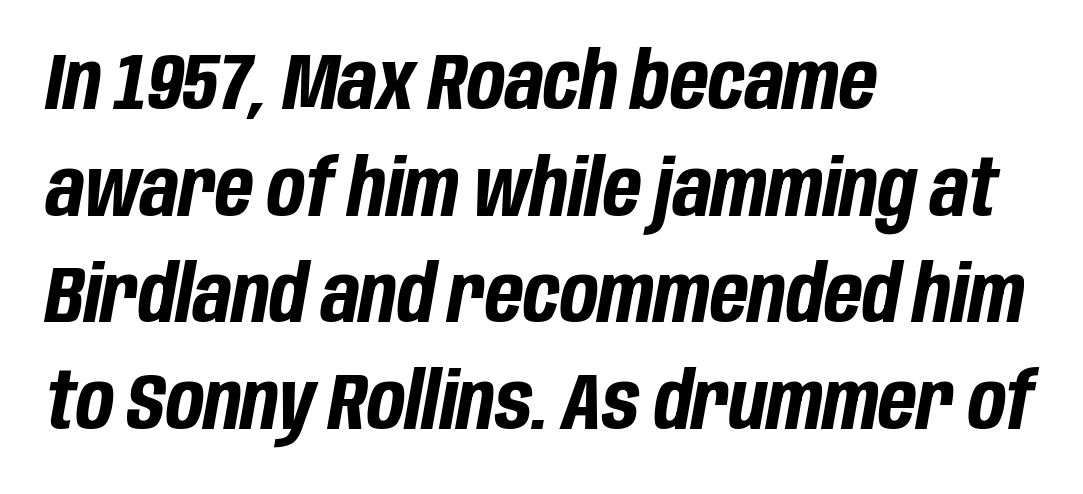
Q: Is the text bold? A: Yes.
Q: Is the text italic (slanted)? A: Yes, it leans right by about 10 degrees.
Q: Is the text underlined? A: No.
Q: How is the paragraph aligned? A: Left-aligned.
Q: Is the spacing between letters normal or unusually wide? A: Normal.
Q: Is the spacing between lines tight, normal or loose? A: Normal.
Q: Width (condensed, normal, or wide)? A: Condensed.
Q: Stroke contrast? A: Low.
Q: x-height? A: Large.
Q: Monospaced? A: No.
